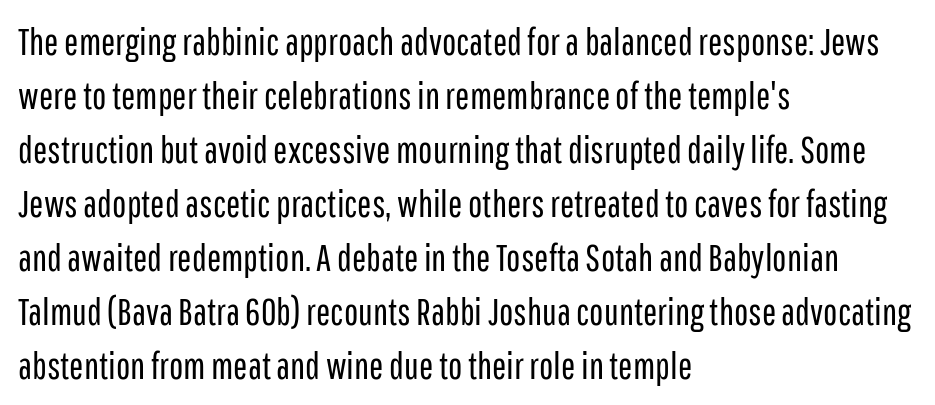
Q: Is the text bold? A: No.
Q: Is the text italic (slanted)? A: No, it is upright.
Q: Is the typeface a serif or a sans-serif typeface? A: Sans-serif.
Q: Is the text underlined? A: No.
Q: How is the paragraph aligned? A: Left-aligned.
Q: Is the spacing between letters normal or unusually wide? A: Normal.
Q: Is the spacing between lines tight, normal or loose? A: Normal.
Q: Width (condensed, normal, or wide)? A: Condensed.
Q: Stroke contrast? A: Low.
Q: x-height? A: Medium.
Q: Monospaced? A: No.
